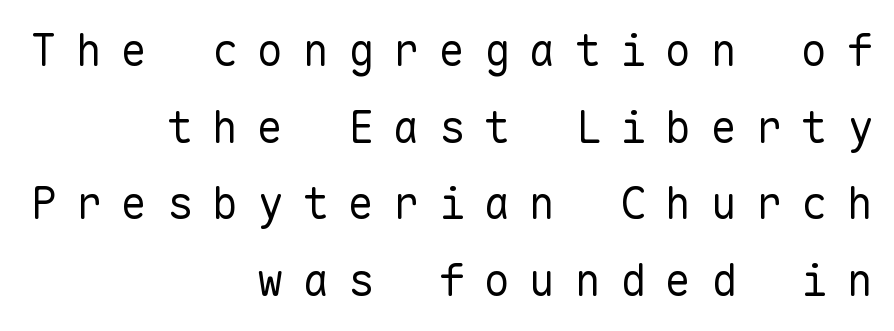
Each letter's strokes conclude bluntly, with no projecting serifs. The letters stand straight up with perfectly vertical stems. Lines of text with bare space underneath. Weight class: somewhere from thin through regular. You could count columns in this text — the font is strictly monospaced. The text block is weighted toward the right margin, trailing off unevenly leftward.
